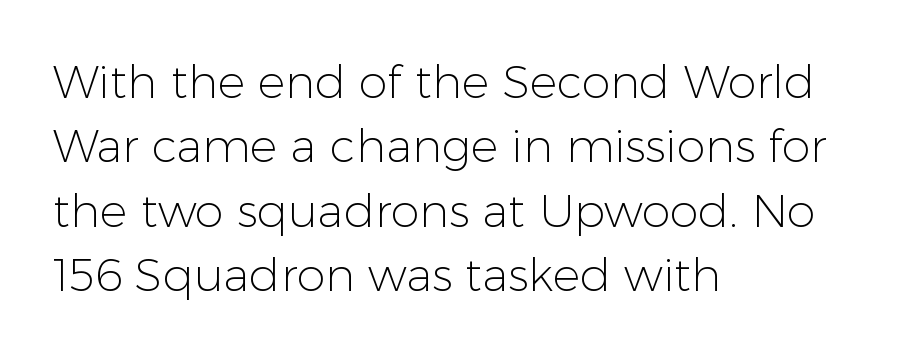
Q: Is the text bold? A: No.
Q: Is the text italic (slanted)? A: No, it is upright.
Q: Is the typeface a serif or a sans-serif typeface? A: Sans-serif.
Q: Is the text underlined? A: No.
Q: How is the paragraph aligned? A: Left-aligned.
Q: Is the spacing between letters normal or unusually wide? A: Normal.
Q: Is the spacing between lines tight, normal or loose? A: Normal.
Q: Width (condensed, normal, or wide)? A: Normal.
Q: Stroke contrast? A: Low.
Q: x-height? A: Medium.
Q: Monospaced? A: No.
